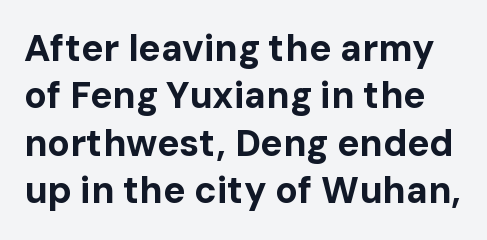
Q: Is the text bold? A: Yes.
Q: Is the text italic (slanted)? A: No, it is upright.
Q: Is the typeface a serif or a sans-serif typeface? A: Sans-serif.
Q: Is the text underlined? A: No.
Q: Is the spacing between letters normal or unusually wide? A: Normal.
Q: Is the spacing between lines tight, normal or loose? A: Normal.
Q: Width (condensed, normal, or wide)? A: Normal.
Q: Stroke contrast? A: Low.
Q: x-height? A: Medium.
Q: Monospaced? A: No.
